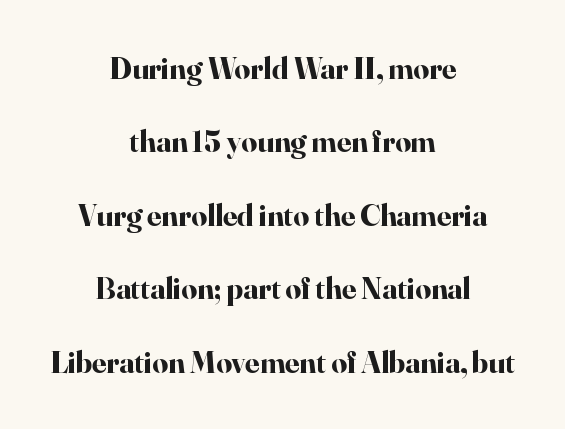
The area under the type is left untouched. The characters display serif detailing at their extremities. Weight: bold. Each letter keeps its own natural width here, so spacing adapts to shape.
